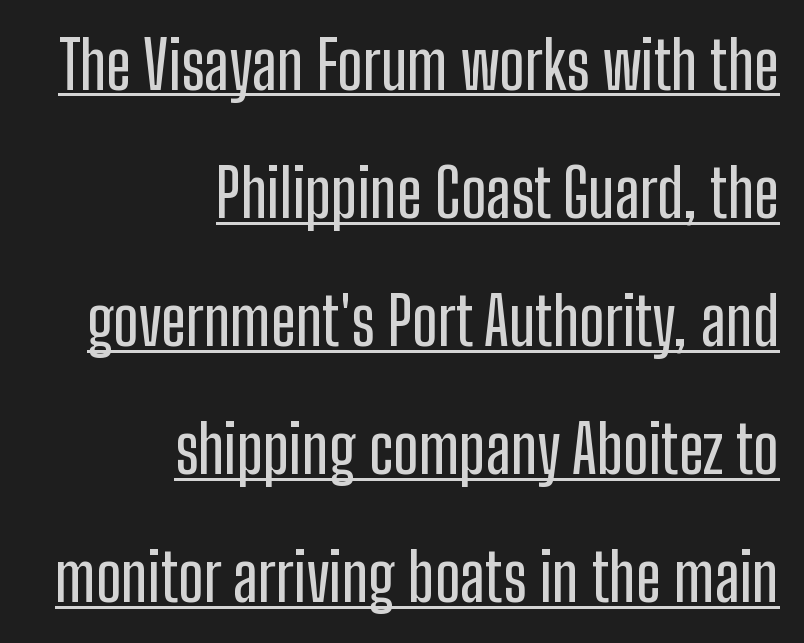
Q: Is the text italic (slanted)? A: No, it is upright.
Q: Is the typeface a serif or a sans-serif typeface? A: Sans-serif.
Q: Is the text underlined? A: Yes.
Q: How is the paragraph aligned? A: Right-aligned.
Q: Is the spacing between letters normal or unusually wide? A: Normal.
Q: Is the spacing between lines tight, normal or loose? A: Loose.
Q: Width (condensed, normal, or wide)? A: Condensed.
Q: Stroke contrast? A: Low.
Q: x-height? A: Medium.
Q: Monospaced? A: No.
